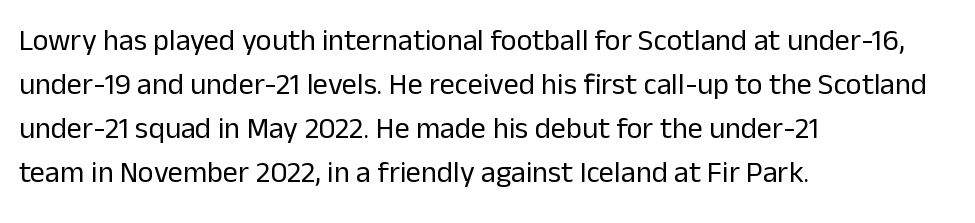
The cut favours lightness, reaching ordinary text weight at its darkest. These lines are rendered in a variable-pitch font. Short note: letters normally spaced. The area under the type is left untouched. The font family rendered here belongs to the sans-serif group.
